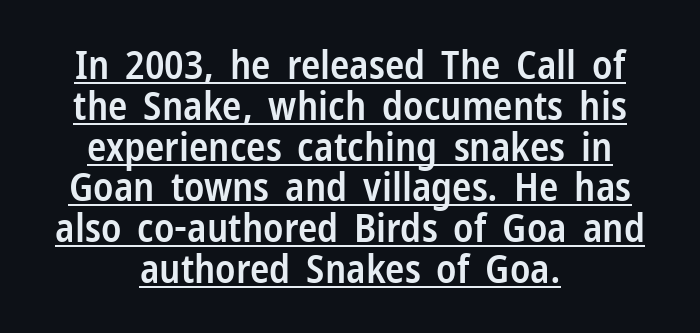
{"serif": "no", "italic": "no", "bold": "semi", "weight": "semibold", "width": "condensed", "stroke_contrast": "low", "x_height": "medium", "monospaced": "no", "underline": "yes", "align": "center", "line_spacing": "tight", "line_spacing_ratio": 1.02, "letter_spacing": "normal", "letter_spacing_em": 0.0, "glyph_px": 40}
